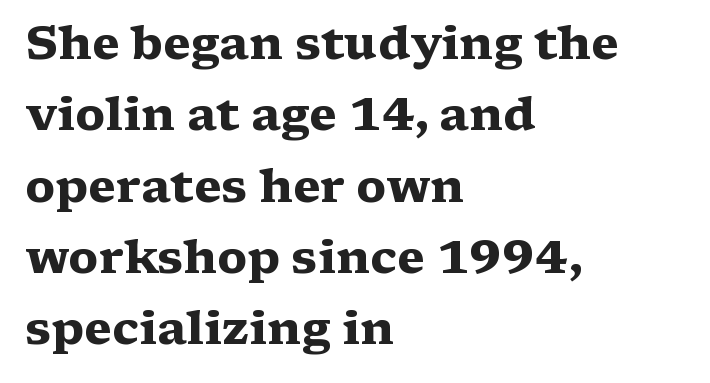
All the whitespace from short lines collects on the right. The foot of each line stays bare and open. Weight check: bold — yes, fully. The face used here is proportionally spaced, like ordinary book or web type.
